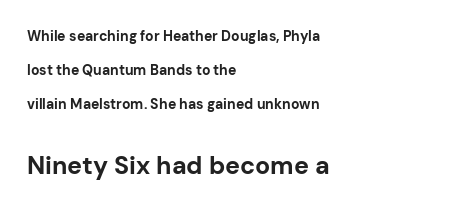
Alignment: flush left. Whoever set this chose breathing room over compactness in the vertical rhythm. A dark, heavy texture on the line: the type is bold. A typesetter would mark this as roman, not italic. There is no visible air inserted between adjacent glyphs.
